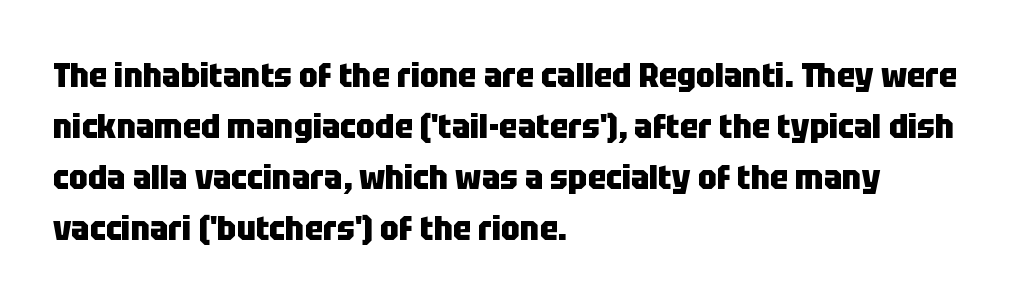
The strip under each line holds only bare page. Check where the strokes stop: nothing finishes them off — pure sans. Between one letter and the next there's only the usual sliver of space. The typesetting leans heavy: a genuine bold. You could not count columns in this text — the font is proportionally spaced. The paragraph shown leans on its left margin.
